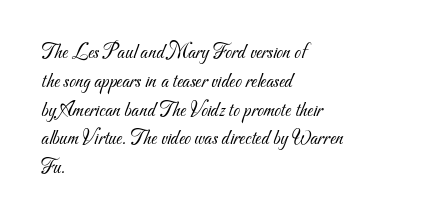
Q: Is the text bold? A: No.
Q: Is the text underlined? A: No.
Q: How is the paragraph aligned? A: Left-aligned.
Q: Is the spacing between letters normal or unusually wide? A: Normal.
Q: Is the spacing between lines tight, normal or loose? A: Normal.
